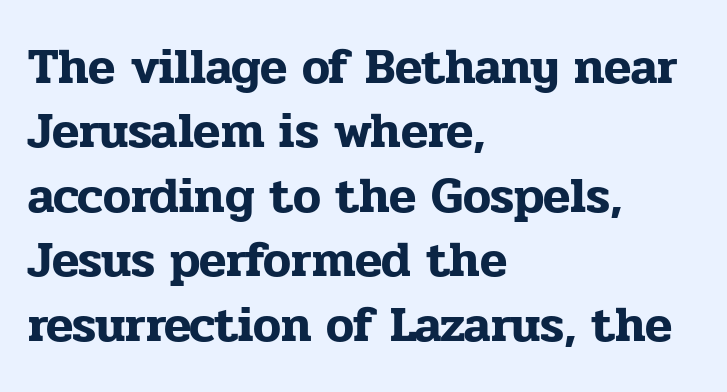
Lines of text with bare space underneath. Proportional: the letters do not fall into vertical columns. In terms of posture, this sample is upright. Look at the bottom of the vertical strokes: they flare into serifs here.
